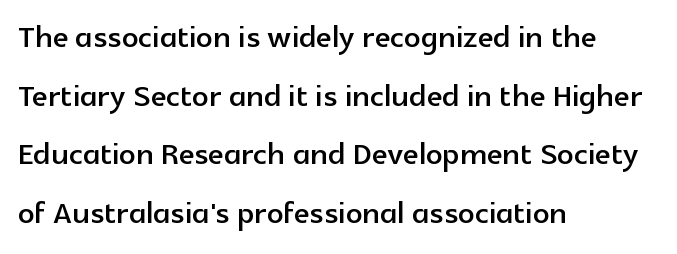
Q: Is the text italic (slanted)? A: No, it is upright.
Q: Is the typeface a serif or a sans-serif typeface? A: Sans-serif.
Q: Is the text underlined? A: No.
Q: How is the paragraph aligned? A: Left-aligned.
Q: Is the spacing between letters normal or unusually wide? A: Normal.
Q: Is the spacing between lines tight, normal or loose? A: Normal.
Q: Width (condensed, normal, or wide)? A: Normal.
Q: x-height? A: Medium.
Q: Monospaced? A: No.
